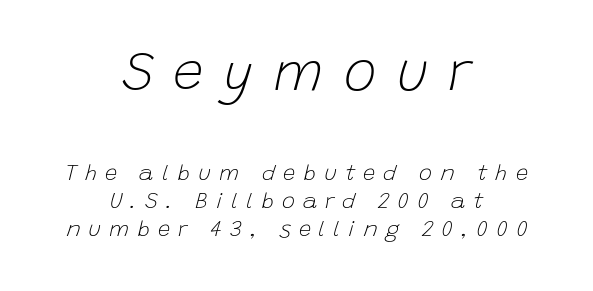
{"italic": "yes", "lean": "right", "slant_degrees": 15, "bold": "no", "weight": "light", "width": "normal", "stroke_contrast": "low", "x_height": "large", "monospaced": "no", "underline": "no", "align": "center", "line_spacing": "normal", "line_spacing_ratio": 1.27, "letter_spacing": "wide", "letter_spacing_em": 0.36, "larger_block": "first", "size_ratio": 2.5, "glyph_px": 55}
